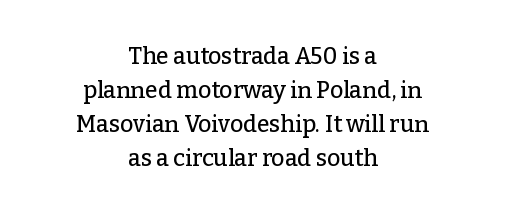
Teacher's note: observe the equal gaps on both sides — that is centered alignment. Type without underlining. The rendering keeps characters at their native spacing. The font's upright variant was chosen for this text. The passage shown stacks its lines at a standard gap.
